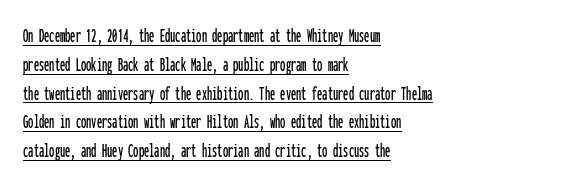
The image shows 21 px text type, upright; set left-aligned, normal line spacing (1.37x), normal letter spacing, underlined.
